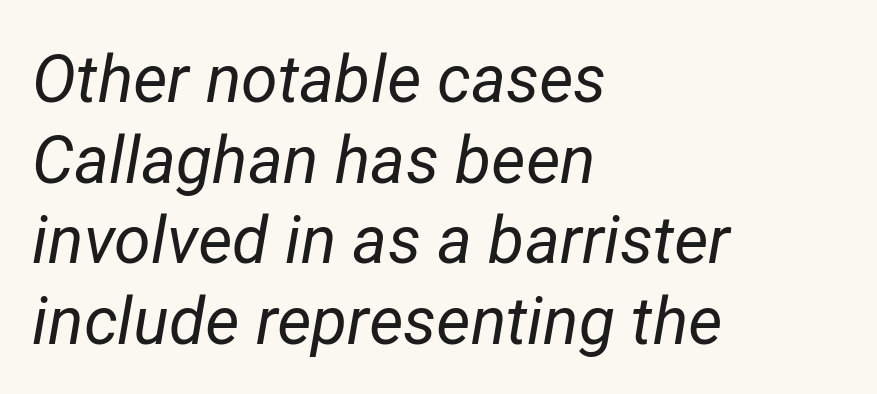
Proportional: the letters do not fall into vertical columns. This rendering leaves character spacing at its baseline value. Which margin do the lines hug? The left one — the right edge is uneven. No extra ink here — the face is not bold. This rendering features lettering with no underline.
